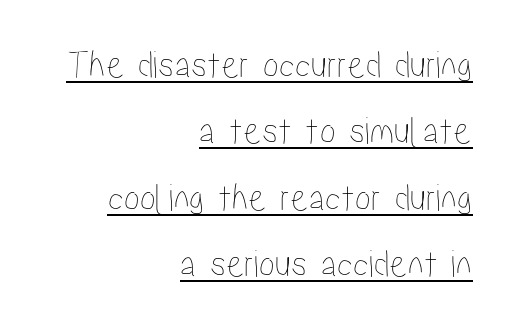
Q: Is the text italic (slanted)? A: No, it is upright.
Q: Is the text underlined? A: Yes.
Q: How is the paragraph aligned? A: Right-aligned.
Q: Is the spacing between letters normal or unusually wide? A: Normal.
Q: Is the spacing between lines tight, normal or loose? A: Normal.
Q: Width (condensed, normal, or wide)? A: Condensed.
Q: Stroke contrast? A: Low.
Q: x-height? A: Medium.
Q: Monospaced? A: No.
